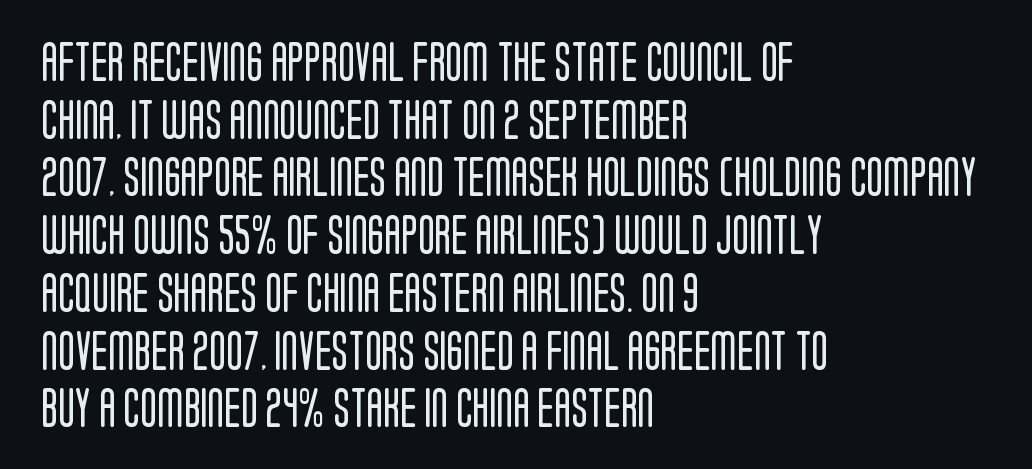
The paragraph shown leans on its left margin. The face looks like a standard text weight, possibly lighter. The characters display no serif detailing; their extremities are plain. Do the characters align in a grid? No, the font is proportional. Does extra space separate the letters? No, they use regular spacing. In terms of posture, this sample is upright.
